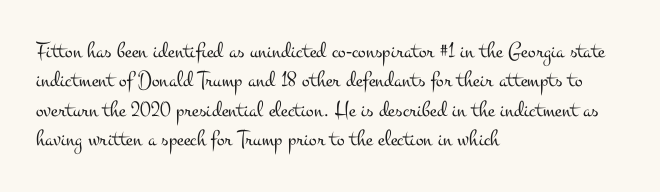
The image shows 23 px text type; set left-aligned, normal line spacing (1.28x), normal letter spacing, not underlined.
